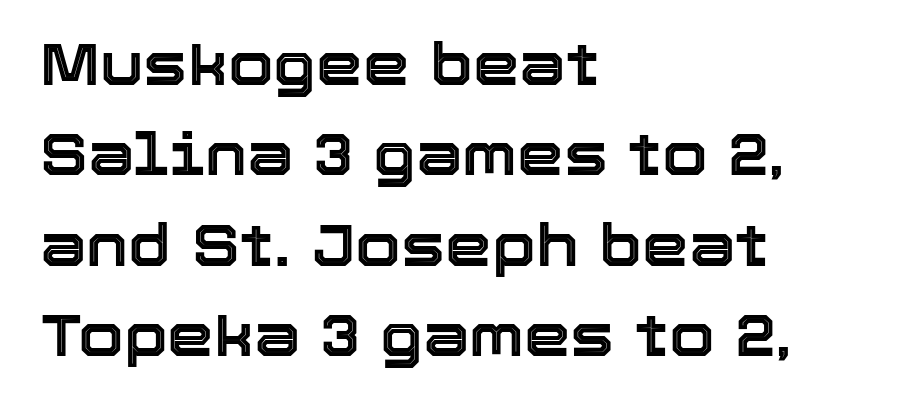
Character widths vary here, with narrow letters taking less room than wide ones. How would I describe the line gaps? Plain and ordinary. Words appear dense and cohesive because spacing is normal. Unlike italic type, these characters show no tilt at all.
